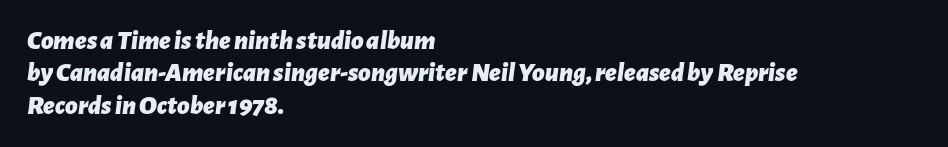
The type is set solid horizontally, with unmodified tracking. Horizontally, the lines are justified to the leading edge only. Compared with an ordinary text face, these strokes are far heavier — a full bold. Characters are canted at an angle relative to the baseline's perpendicular.
